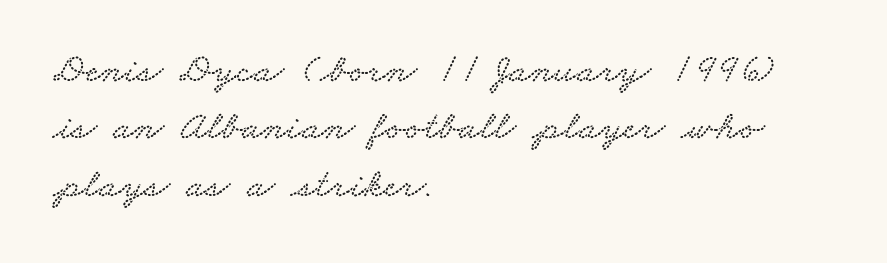
Nothing unusual about the tracking: characters are spaced as the font intends. Line beginnings align vertically; line endings do not. In terms of leading, this rendering sits right in the middle. Small tapered or slab feet sit at the stroke ends, so this counts as serif.
